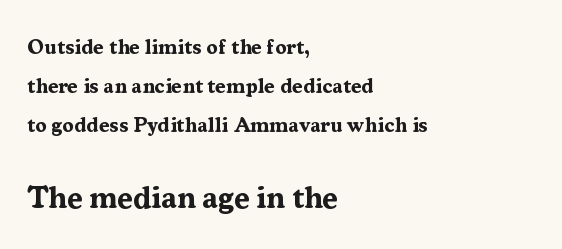
A typesetter would call this proportional, since set widths differ per character. The type family on display is of the serif kind. Unlike italic type, these characters show no tilt at all. Strokes here are thick enough to call this a true bold.
